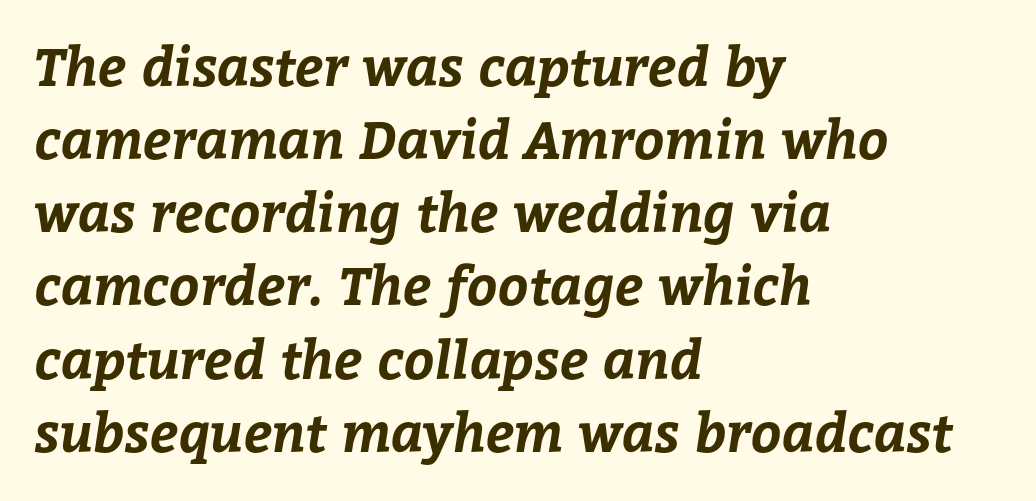
Each letter keeps its own natural width here, so spacing adapts to shape. Observe the ordinary spacing: letters are neighbours, not strangers. Set as a true bold cut, around the 700 mark. The zone under the glyphs is completely vacant. The line-height multiplier appears to be the usual default.
